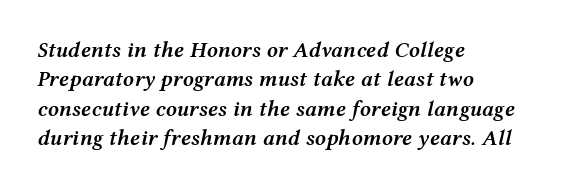
Layout note: lines flush left. Summary of weight: moderately heavy, a semibold. Letter spacing: default. This sample uses an oblique cut, with every glyph tilted off the vertical.
